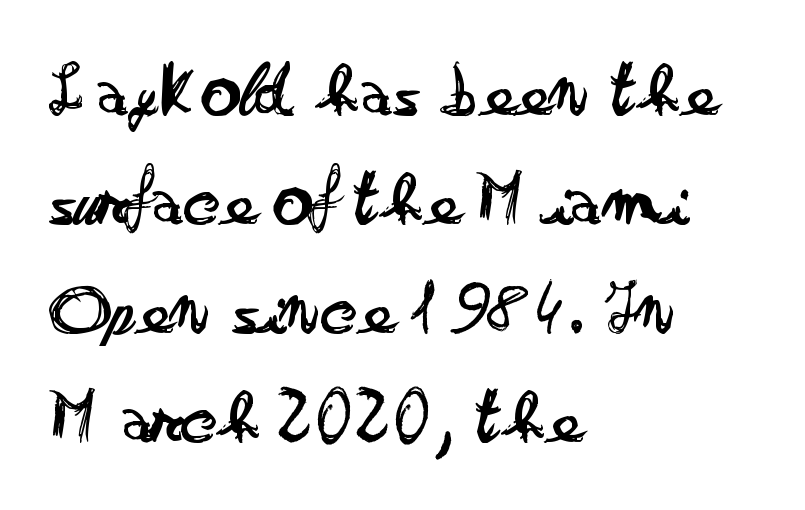
The image shows 79 px regular-weight, wide sans-serif type, upright; set left-aligned, normal line spacing (1.38x), normal letter spacing, not underlined; low stroke contrast and a small x-height.
